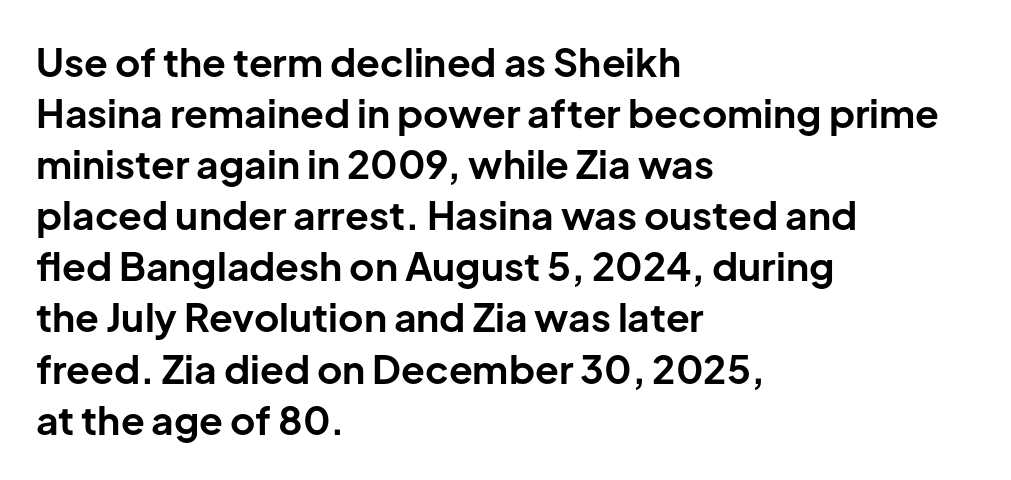
Q: Is the text bold? A: Yes.
Q: Is the text italic (slanted)? A: No, it is upright.
Q: Is the typeface a serif or a sans-serif typeface? A: Sans-serif.
Q: Is the text underlined? A: No.
Q: How is the paragraph aligned? A: Left-aligned.
Q: Is the spacing between letters normal or unusually wide? A: Normal.
Q: Is the spacing between lines tight, normal or loose? A: Normal.
Q: Width (condensed, normal, or wide)? A: Normal.
Q: Stroke contrast? A: Low.
Q: x-height? A: Medium.
Q: Monospaced? A: No.
